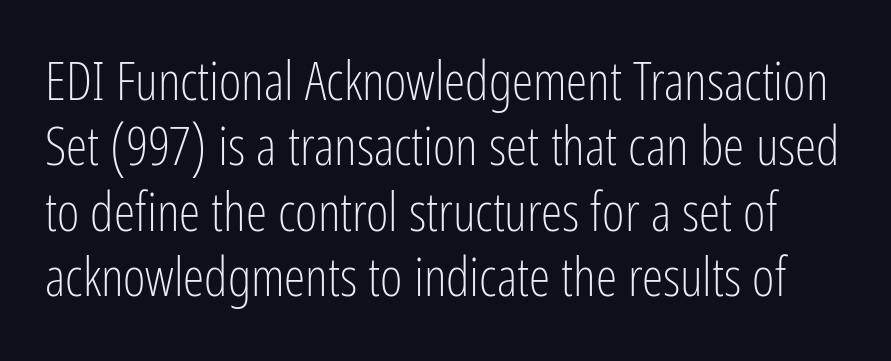
{"serif": "no", "italic": "no", "bold": "no", "weight": "light", "width": "condensed", "stroke_contrast": "low", "x_height": "medium", "monospaced": "no", "underline": "no", "line_spacing_ratio": 1.21, "letter_spacing": "normal", "letter_spacing_em": 0.0, "glyph_px": 54}
